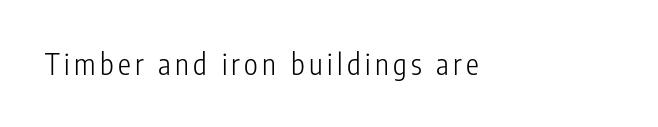
The typeface has the unassuming heft of standard copy or less. A typesetter would label this face a sans. Characters remain perfectly vertical along every line. Descenders hang freely into open space. Think of a printed novel: that variable character pitch is what you see here.
